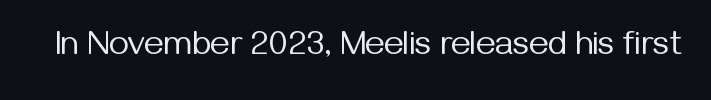
Stems and bowls with no extra thickness — not bold. Each letter keeps its own natural width here, so spacing adapts to shape. Only glyphs here, with clear space below each row. Observe the ordinary spacing: letters are neighbours, not strangers. Ordinary non-slanted type is in use. In terms of letterform style, serifs are entirely absent.
